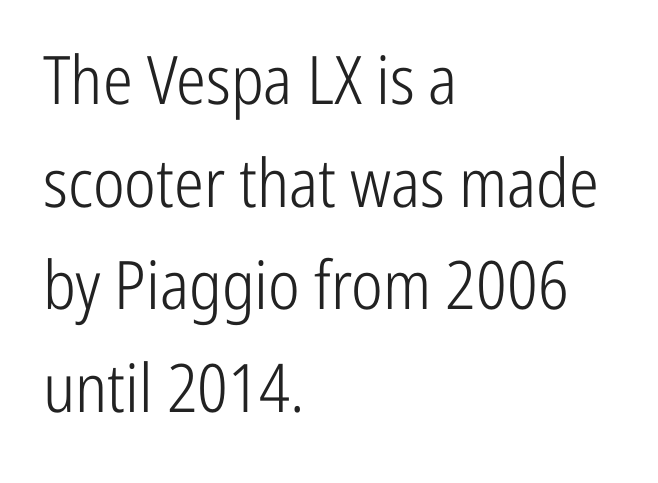
The image shows 67 px light, condensed sans-serif type, upright; set left-aligned, normal line spacing (1.53x), normal letter spacing, not underlined; low stroke contrast and a medium x-height.
